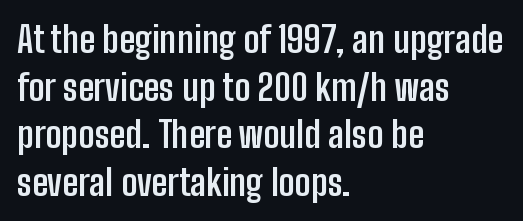
The setting favours the left margin, as ordinary paragraphs usually do. Nobody touched the tracking dial on this one. Style check: upright. Does the leading feel generous? No, just average.
